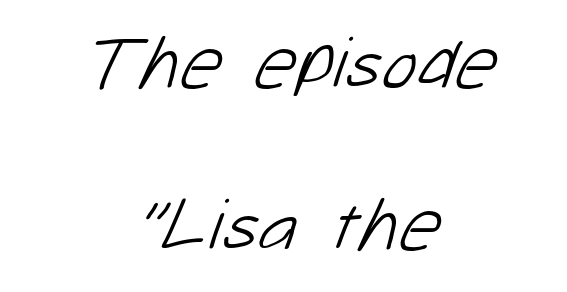
The image shows 74 px light sans-serif type; set centered, loose line spacing (2.19x), normal letter spacing, not underlined; low stroke contrast and a medium x-height.
